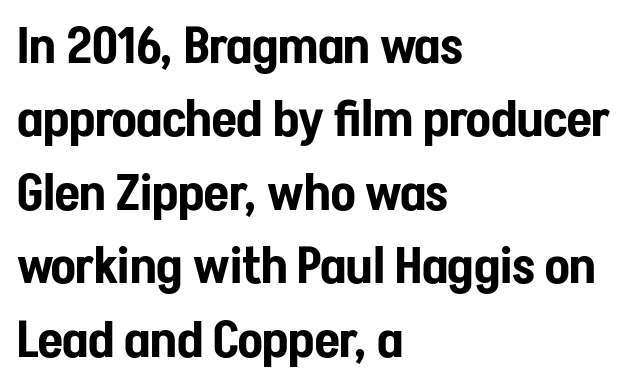
The image shows 51 px condensed sans-serif type, upright; set left-aligned, normal line spacing (1.44x), normal letter spacing, not underlined; low stroke contrast and a medium x-height.
